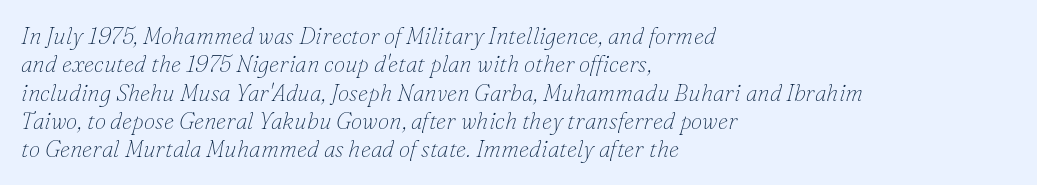
Q: Is the text bold? A: No.
Q: Is the text italic (slanted)? A: Yes, it leans right by about 16 degrees.
Q: Is the text underlined? A: No.
Q: How is the paragraph aligned? A: Left-aligned.
Q: Is the spacing between letters normal or unusually wide? A: Normal.
